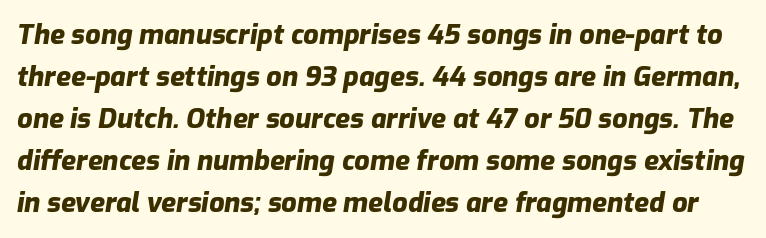
Summary of weight: heavy, a full bold. A typesetter would mark this as italic. Caption: standard tracking, unaltered. If you measured baseline to baseline, you'd find a middling distance. Decoration check: the copy has no underline.
